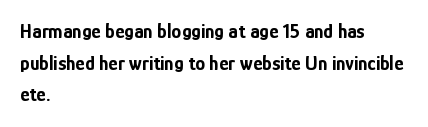
{"italic": "no", "bold": "yes", "underline": "no", "align": "left", "line_spacing": "normal", "line_spacing_ratio": 1.58, "letter_spacing": "normal", "letter_spacing_em": 0.0, "glyph_px": 20}
